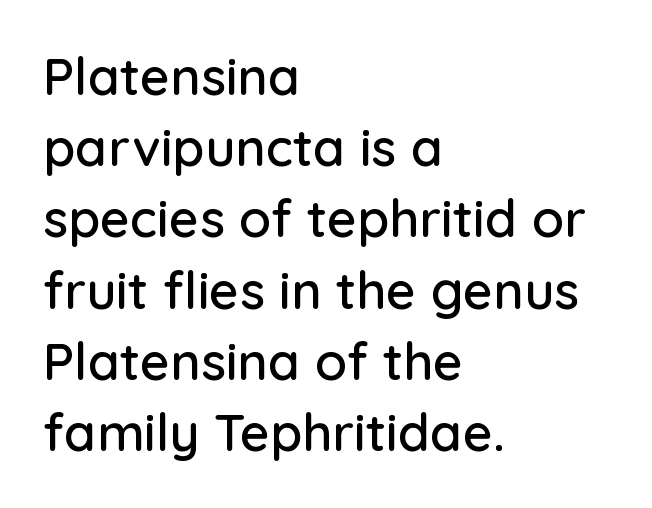
The image shows 52 px sans-serif type, upright; set left-aligned, normal line spacing (1.37x), normal letter spacing, not underlined; low stroke contrast and a medium x-height.
